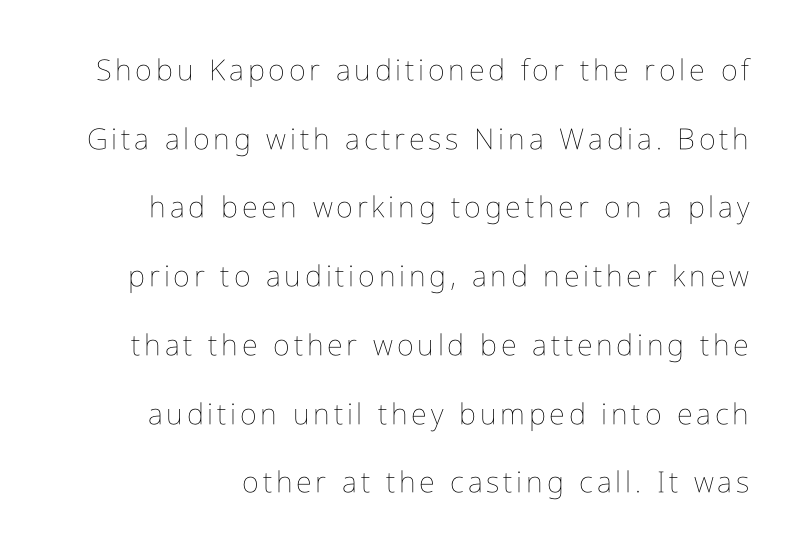
{"italic": "no", "bold": "no", "weight": "thin", "width": "condensed", "stroke_contrast": "low", "x_height": "medium", "monospaced": "no", "underline": "no", "line_spacing": "loose", "line_spacing_ratio": 2.37, "glyph_px": 29}
